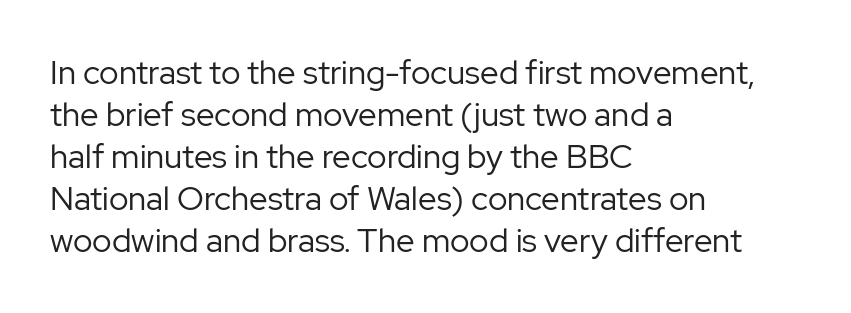
The image shows 33 px regular-weight sans-serif type, upright; set left-aligned, normal line spacing (1.27x), normal letter spacing, not underlined; low stroke contrast and a medium x-height.
